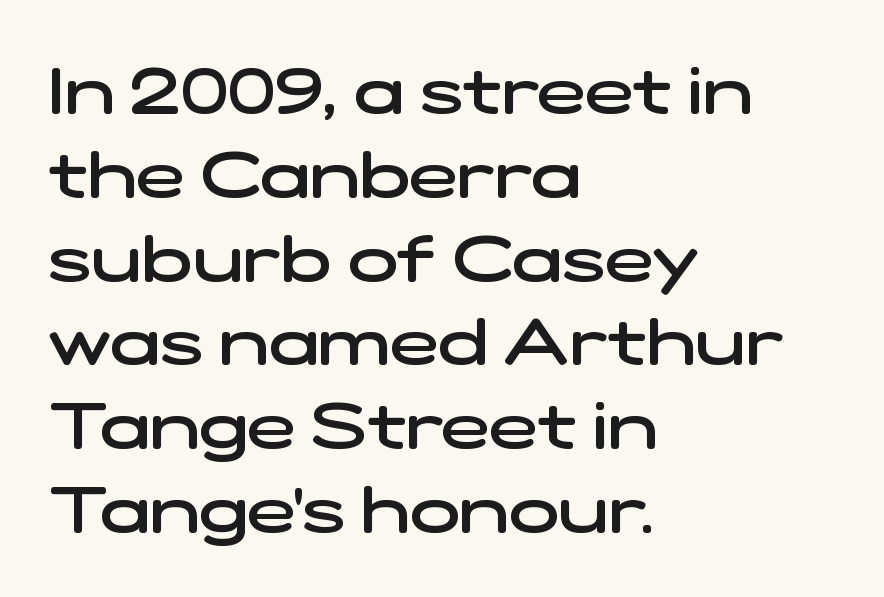
Q: Is the text bold? A: Semi-bold.
Q: Is the typeface a serif or a sans-serif typeface? A: Sans-serif.
Q: Is the text underlined? A: No.
Q: How is the paragraph aligned? A: Left-aligned.
Q: Is the spacing between letters normal or unusually wide? A: Normal.
Q: Is the spacing between lines tight, normal or loose? A: Normal.
Q: Width (condensed, normal, or wide)? A: Wide.
Q: Stroke contrast? A: Low.
Q: x-height? A: Medium.
Q: Monospaced? A: No.
